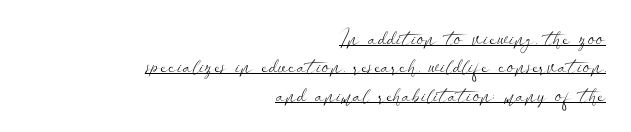
Q: Is the text bold? A: No.
Q: Is the text italic (slanted)? A: Yes.
Q: Is the text underlined? A: Yes.
Q: How is the paragraph aligned? A: Right-aligned.
Q: Is the spacing between letters normal or unusually wide? A: Normal.
Q: Is the spacing between lines tight, normal or loose? A: Normal.
